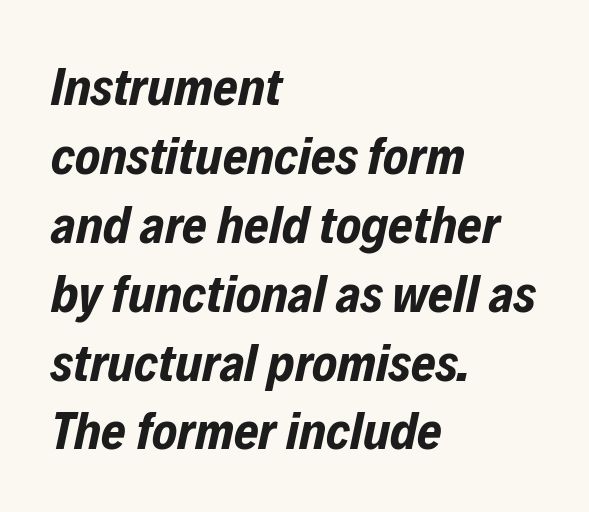
Lines of text with bare space underneath. Emphasis-style slanted type is in use. In terms of leading, this rendering sits right in the middle. Here the glyphs are tracked normally, forming tight word shapes. The typesetter chose a ragged-right arrangement here. The sample has been set heavy, in full bold.
